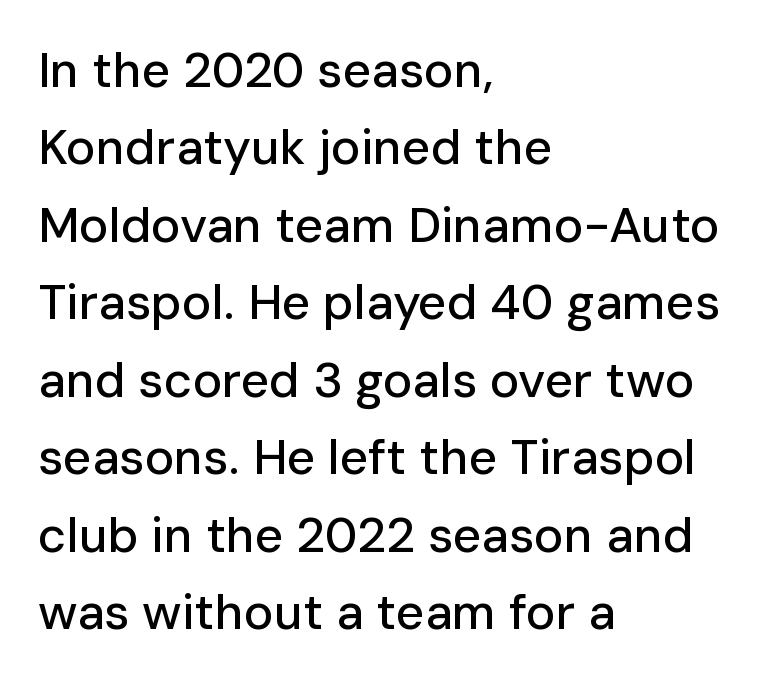
Q: Is the text italic (slanted)? A: No, it is upright.
Q: Is the typeface a serif or a sans-serif typeface? A: Sans-serif.
Q: Is the text underlined? A: No.
Q: How is the paragraph aligned? A: Left-aligned.
Q: Is the spacing between letters normal or unusually wide? A: Normal.
Q: Is the spacing between lines tight, normal or loose? A: Normal.
Q: Width (condensed, normal, or wide)? A: Normal.
Q: Stroke contrast? A: Low.
Q: x-height? A: Medium.
Q: Monospaced? A: No.
